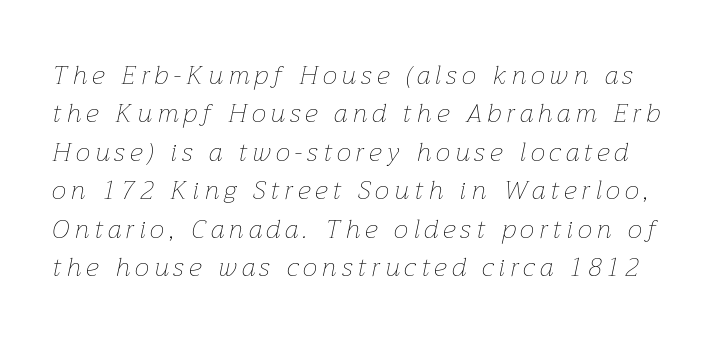
Q: Is the text bold? A: No.
Q: Is the text italic (slanted)? A: Yes, it leans right by about 12 degrees.
Q: Is the text underlined? A: No.
Q: Is the spacing between letters normal or unusually wide? A: Unusually wide.
Q: Is the spacing between lines tight, normal or loose? A: Normal.
